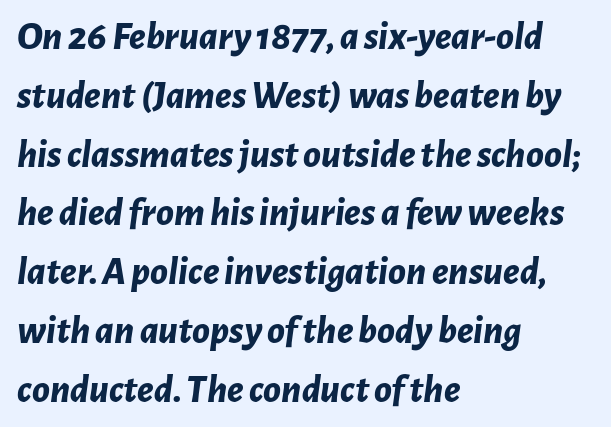
Q: Is the text bold? A: Yes.
Q: Is the text italic (slanted)? A: Yes, it leans right by about 7 degrees.
Q: Is the text underlined? A: No.
Q: How is the paragraph aligned? A: Left-aligned.
Q: Is the spacing between letters normal or unusually wide? A: Normal.
Q: Is the spacing between lines tight, normal or loose? A: Normal.
Q: Width (condensed, normal, or wide)? A: Normal.
Q: Stroke contrast? A: Low.
Q: x-height? A: Medium.
Q: Monospaced? A: No.
